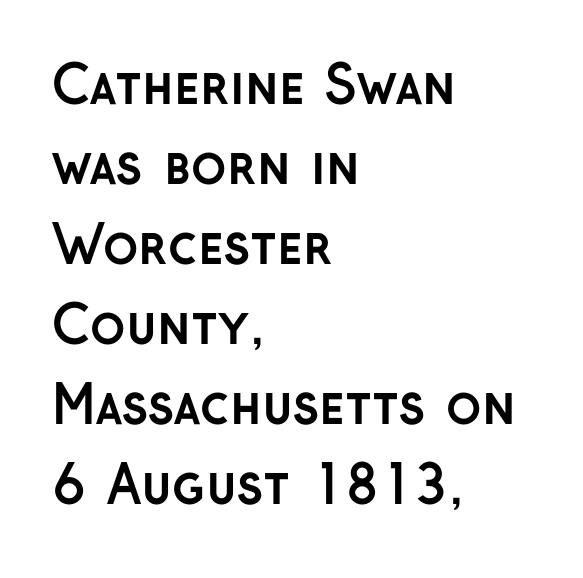
{"serif": "no", "italic": "no", "bold": "yes", "weight": "semibold", "width": "normal", "stroke_contrast": "low", "x_height": "medium", "monospaced": "no", "underline": "no", "align": "left", "line_spacing": "normal", "line_spacing_ratio": 1.54, "letter_spacing": "normal", "letter_spacing_em": 0.0, "glyph_px": 52}
